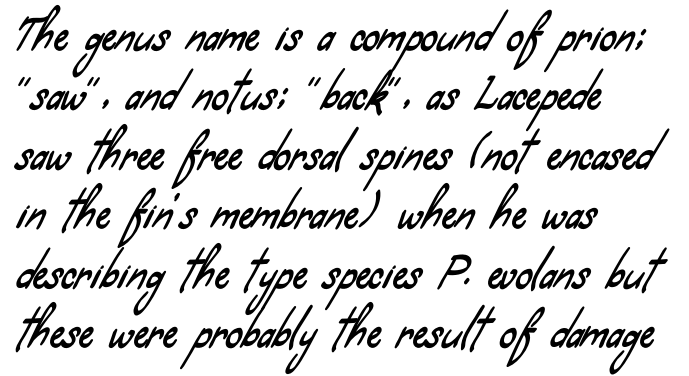
{"serif": "no", "width": "condensed", "stroke_contrast": "low", "x_height": "small", "monospaced": "no", "underline": "no", "align": "left", "line_spacing": "normal", "line_spacing_ratio": 1.45, "letter_spacing": "normal", "letter_spacing_em": 0.0, "glyph_px": 41}
